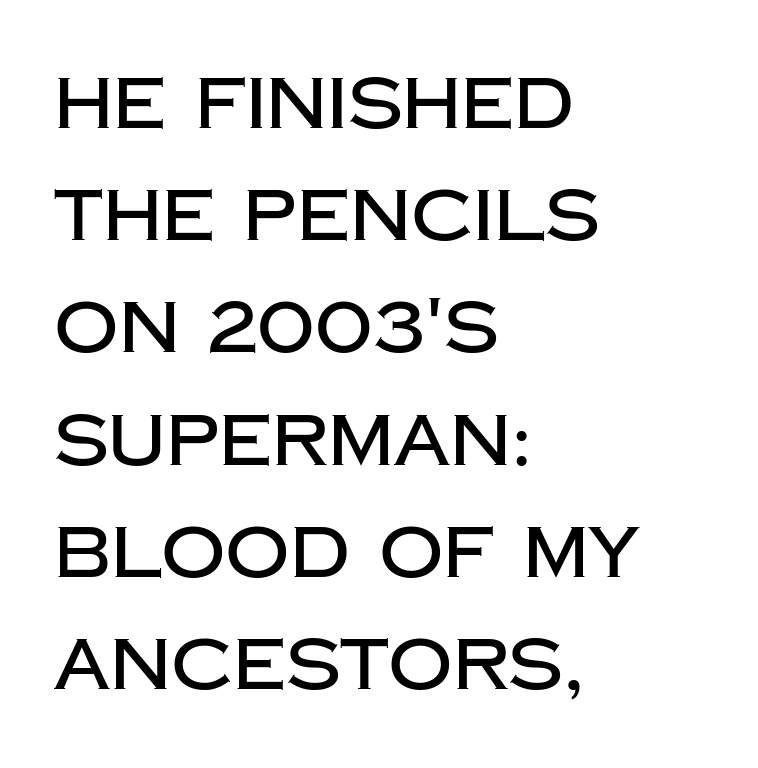
{"serif": "no", "italic": "no", "width": "normal", "stroke_contrast": "low", "x_height": "large", "monospaced": "no", "underline": "no", "align": "left", "line_spacing": "normal", "line_spacing_ratio": 1.58, "letter_spacing": "normal", "letter_spacing_em": 0.0, "glyph_px": 71}
